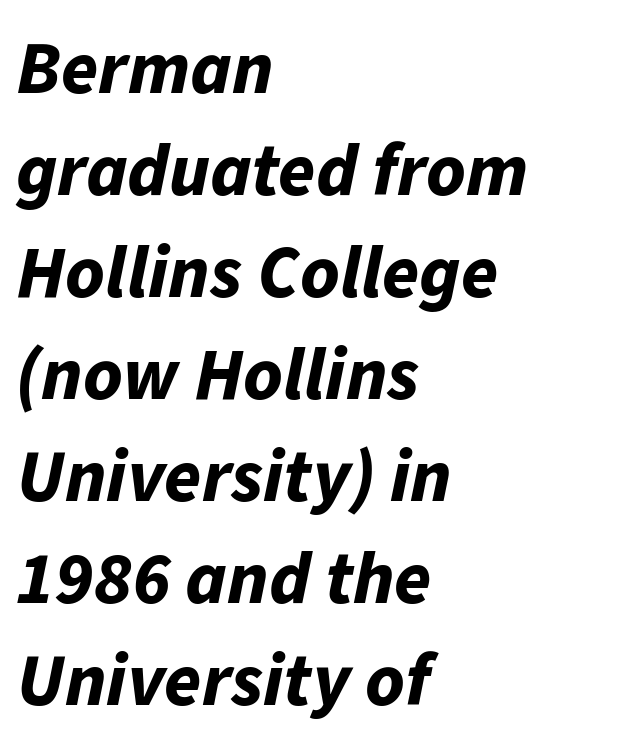
The letters sit at their default tracking, neither squeezed nor spread. The lines are quadded left. In terms of weight, the rendering is a true, heavy bold. Each row of text sits above clean, open space.
